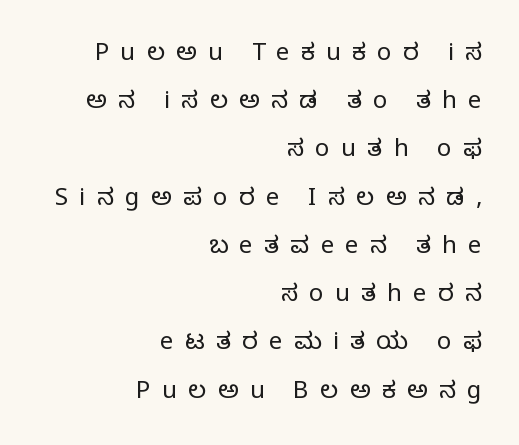
{"italic": "no", "bold": "no", "underline": "no", "align": "right", "line_spacing": "loose", "line_spacing_ratio": 2.01, "letter_spacing": "wide", "letter_spacing_em": 0.47, "glyph_px": 24}
